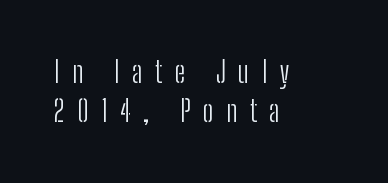
Q: Is the text bold? A: No.
Q: Is the text italic (slanted)? A: No, it is upright.
Q: Is the typeface a serif or a sans-serif typeface? A: Sans-serif.
Q: Is the text underlined? A: No.
Q: How is the paragraph aligned? A: Left-aligned.
Q: Is the spacing between letters normal or unusually wide? A: Unusually wide.
Q: Is the spacing between lines tight, normal or loose? A: Normal.
Q: Width (condensed, normal, or wide)? A: Condensed.
Q: Stroke contrast? A: Low.
Q: x-height? A: Medium.
Q: Monospaced? A: No.
